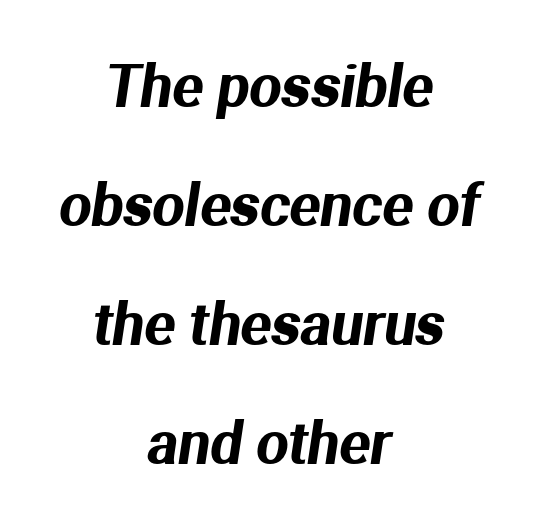
Q: Is the typeface a serif or a sans-serif typeface? A: Sans-serif.
Q: Is the text underlined? A: No.
Q: How is the paragraph aligned? A: Centered.
Q: Is the spacing between letters normal or unusually wide? A: Normal.
Q: Is the spacing between lines tight, normal or loose? A: Loose.
Q: Width (condensed, normal, or wide)? A: Normal.
Q: Stroke contrast? A: Medium.
Q: x-height? A: Medium.
Q: Monospaced? A: No.
